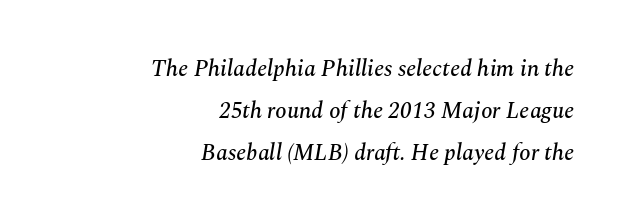
The image shows 23 px text type, italic (leaning right); set right-aligned, line spacing 1.82x, normal letter spacing, not underlined.
